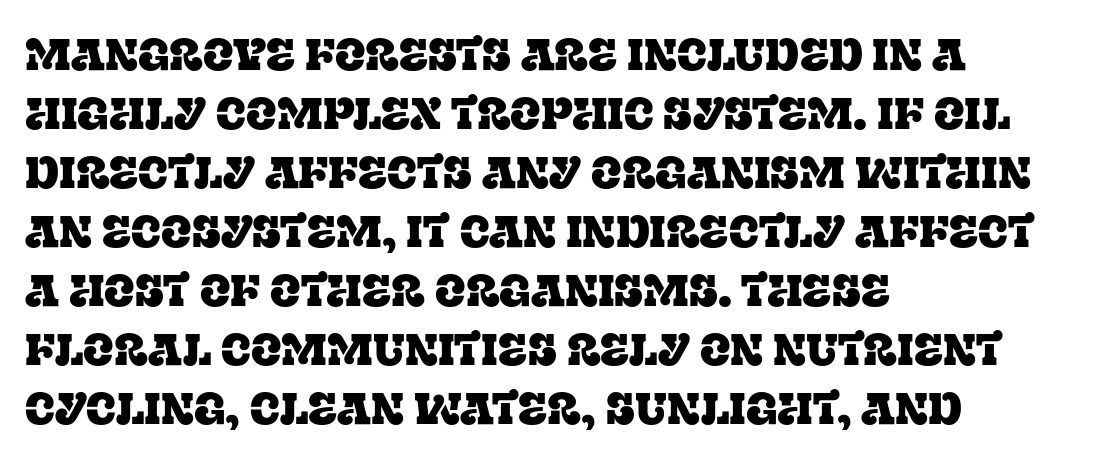
{"serif": "yes", "italic": "no", "width": "normal", "stroke_contrast": "low", "x_height": "large", "monospaced": "no", "underline": "no", "align": "left", "line_spacing": "normal", "line_spacing_ratio": 1.31, "letter_spacing": "normal", "letter_spacing_em": 0.0, "glyph_px": 45}
